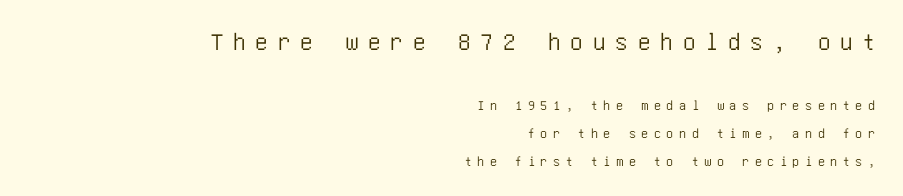
Someone cranked the tracking dial way up on this one. The string is rendered with underlining switched off. This rendering uses right alignment, leaving the left contour irregular. Successive baselines arrive slowly, with a big drop between each. Block one is the big one; block two sits smaller underneath.
